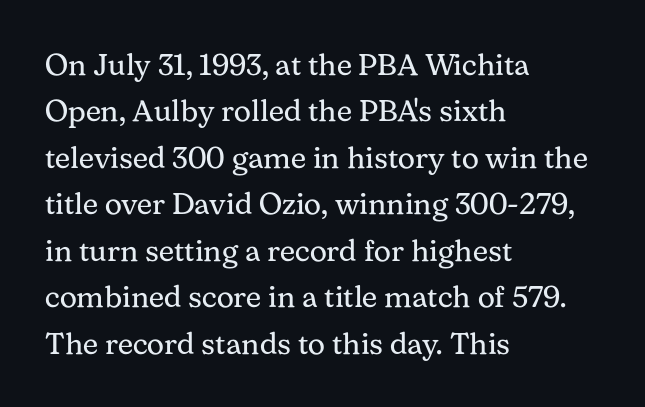
The image shows 30 px regular-weight serif type, upright; set left-aligned, normal line spacing (1.55x), normal letter spacing, not underlined; medium stroke contrast and a medium x-height.
